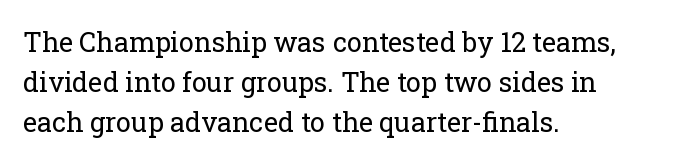
Q: Is the text bold? A: No.
Q: Is the text italic (slanted)? A: No, it is upright.
Q: Is the text underlined? A: No.
Q: How is the paragraph aligned? A: Left-aligned.
Q: Is the spacing between letters normal or unusually wide? A: Normal.
Q: Is the spacing between lines tight, normal or loose? A: Normal.
